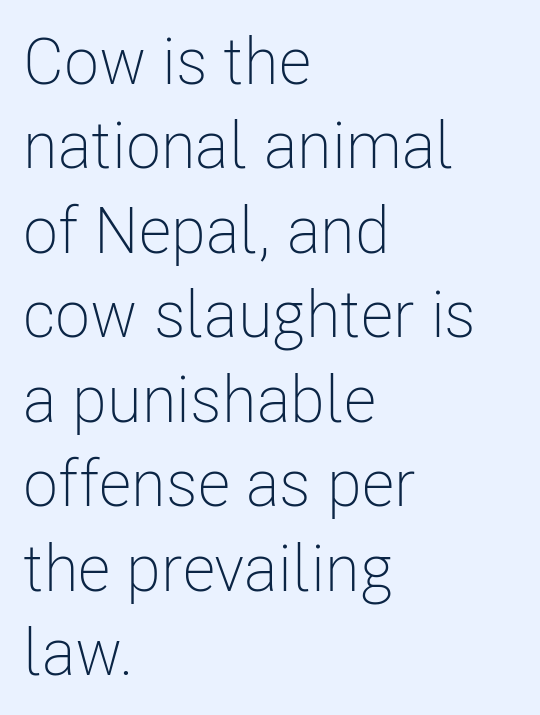
Q: Is the text bold? A: No.
Q: Is the text italic (slanted)? A: No, it is upright.
Q: Is the typeface a serif or a sans-serif typeface? A: Sans-serif.
Q: Is the text underlined? A: No.
Q: How is the paragraph aligned? A: Left-aligned.
Q: Is the spacing between letters normal or unusually wide? A: Normal.
Q: Is the spacing between lines tight, normal or loose? A: Normal.
Q: Width (condensed, normal, or wide)? A: Condensed.
Q: Stroke contrast? A: Low.
Q: x-height? A: Medium.
Q: Monospaced? A: No.
